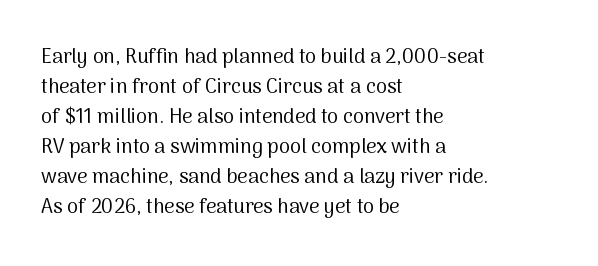
The face looks like a standard text weight, possibly lighter. A normal amount of white space separates one row of letters from the next. Line beginnings align vertically; line endings do not. The horizontal fit of the characters is conventional and even. The passage shown is not underscored anywhere.
